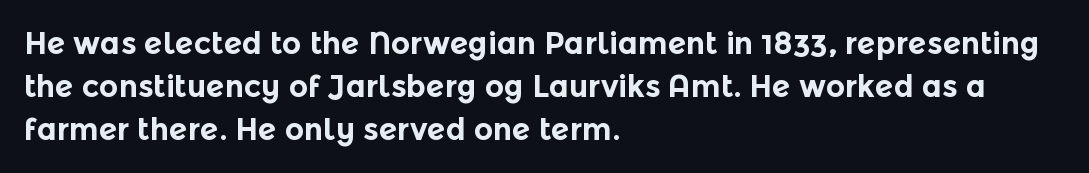
Quick note: not italic, upright. Are there feet on the stems? There aren't — it's a sans. Every row of glyphs begins at an identical x-position on the left. A bare baseline throughout the passage. These lines are rendered in a variable-pitch font. Stroke thickness is high; the sample reads as a true bold.
